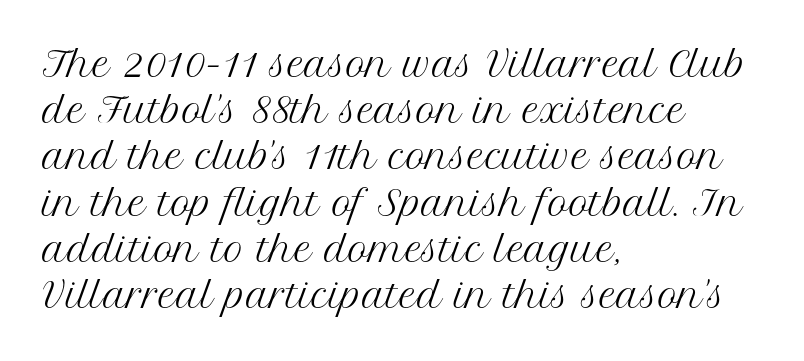
{"serif": "yes", "bold": "no", "weight": "regular", "width": "normal", "stroke_contrast": "medium", "x_height": "medium", "monospaced": "no", "underline": "no", "align": "left", "line_spacing": "normal", "line_spacing_ratio": 1.36, "letter_spacing": "normal", "letter_spacing_em": 0.0, "glyph_px": 34}
